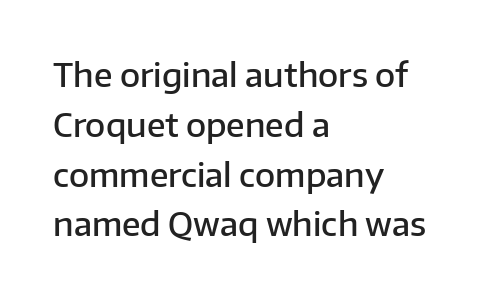
Q: Is the text bold? A: Semi-bold.
Q: Is the text italic (slanted)? A: No, it is upright.
Q: Is the typeface a serif or a sans-serif typeface? A: Sans-serif.
Q: Is the text underlined? A: No.
Q: How is the paragraph aligned? A: Left-aligned.
Q: Is the spacing between letters normal or unusually wide? A: Normal.
Q: Is the spacing between lines tight, normal or loose? A: Normal.
Q: Width (condensed, normal, or wide)? A: Normal.
Q: Stroke contrast? A: Low.
Q: x-height? A: Medium.
Q: Monospaced? A: No.
